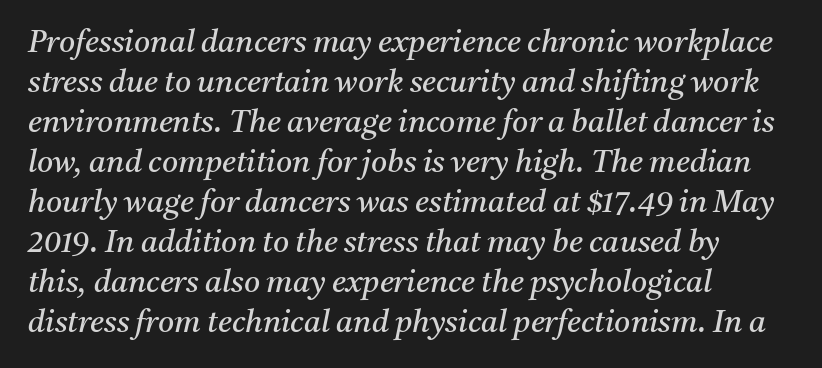
The foot of each line stays bare and open. Left-aligned paragraph, ragged on the right. Leading: standard. This is serif lettering, the kind often seen in printed books. An italicized treatment has been applied to the whole sample. Character widths vary here, with narrow letters taking less room than wide ones.
